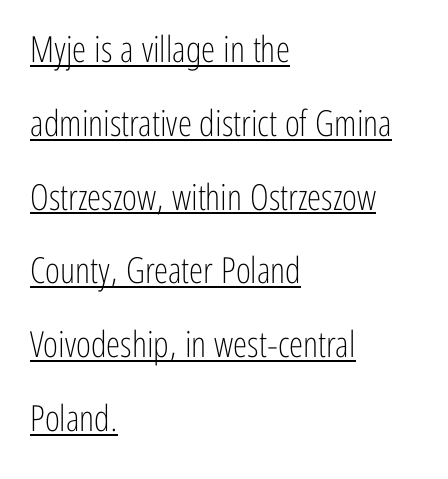
Q: Is the text bold? A: No.
Q: Is the text italic (slanted)? A: No, it is upright.
Q: Is the typeface a serif or a sans-serif typeface? A: Sans-serif.
Q: Is the text underlined? A: Yes.
Q: How is the paragraph aligned? A: Left-aligned.
Q: Is the spacing between letters normal or unusually wide? A: Normal.
Q: Is the spacing between lines tight, normal or loose? A: Loose.
Q: Width (condensed, normal, or wide)? A: Condensed.
Q: Stroke contrast? A: Low.
Q: x-height? A: Medium.
Q: Monospaced? A: No.
